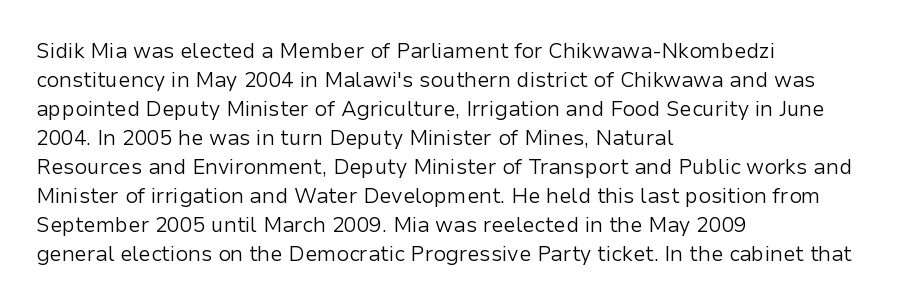
{"italic": "no", "bold": "no", "underline": "no", "align": "left", "line_spacing": "normal", "line_spacing_ratio": 1.38, "letter_spacing": "normal", "letter_spacing_em": 0.0, "glyph_px": 21}
